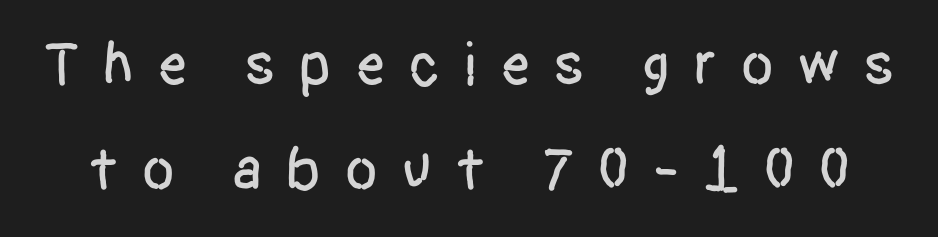
Q: Is the text italic (slanted)? A: No, it is upright.
Q: Is the typeface a serif or a sans-serif typeface? A: Sans-serif.
Q: Is the text underlined? A: No.
Q: Is the spacing between letters normal or unusually wide? A: Unusually wide.
Q: Width (condensed, normal, or wide)? A: Condensed.
Q: Stroke contrast? A: Low.
Q: x-height? A: Large.
Q: Monospaced? A: No.
